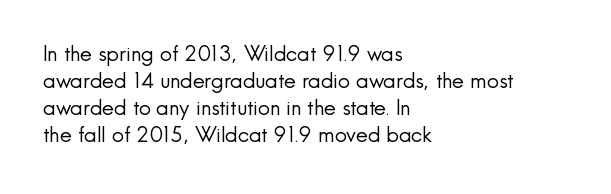
The image shows 21 px text type, upright; set left-aligned, normal line spacing (1.29x), normal letter spacing, not underlined.
